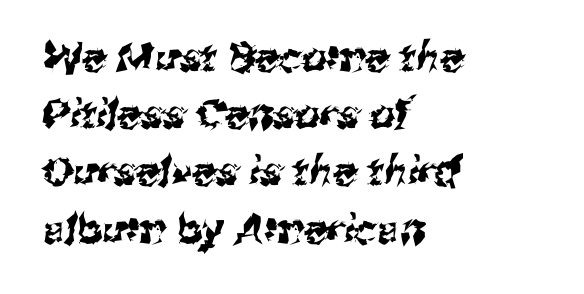
{"serif": "no", "width": "normal", "stroke_contrast": "medium", "x_height": "medium", "monospaced": "no", "underline": "no", "align": "left", "line_spacing": "normal", "line_spacing_ratio": 1.43, "letter_spacing": "normal", "letter_spacing_em": 0.0, "glyph_px": 40}
